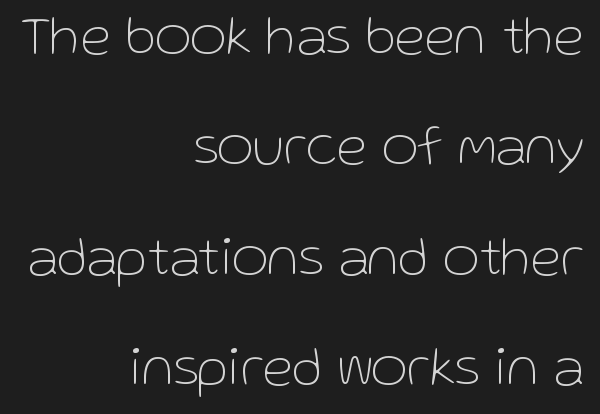
{"serif": "no", "italic": "no", "bold": "no", "weight": "thin", "width": "normal", "stroke_contrast": "low", "x_height": "medium", "monospaced": "no", "underline": "no", "align": "right", "line_spacing": "loose", "line_spacing_ratio": 1.97, "letter_spacing": "normal", "letter_spacing_em": 0.0, "glyph_px": 56}
